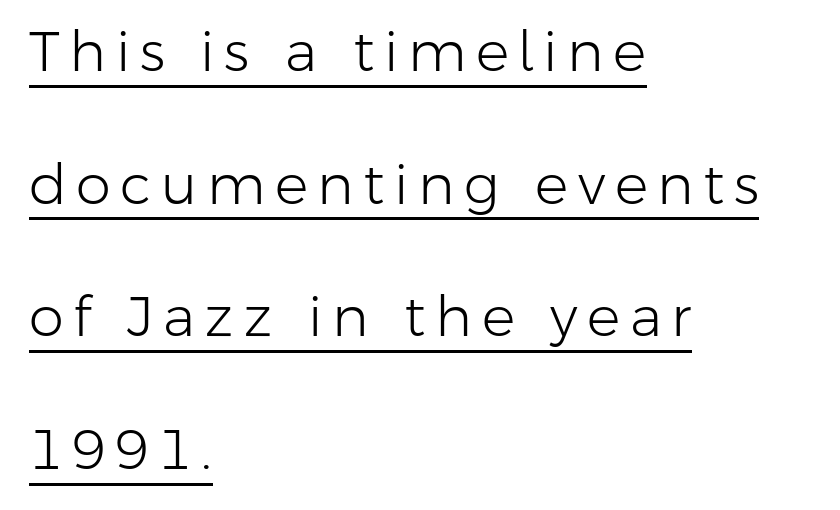
{"serif": "no", "italic": "no", "bold": "no", "weight": "light", "width": "normal", "stroke_contrast": "low", "x_height": "medium", "monospaced": "no", "underline": "yes", "align": "left", "line_spacing": "loose", "line_spacing_ratio": 2.37, "glyph_px": 56}
